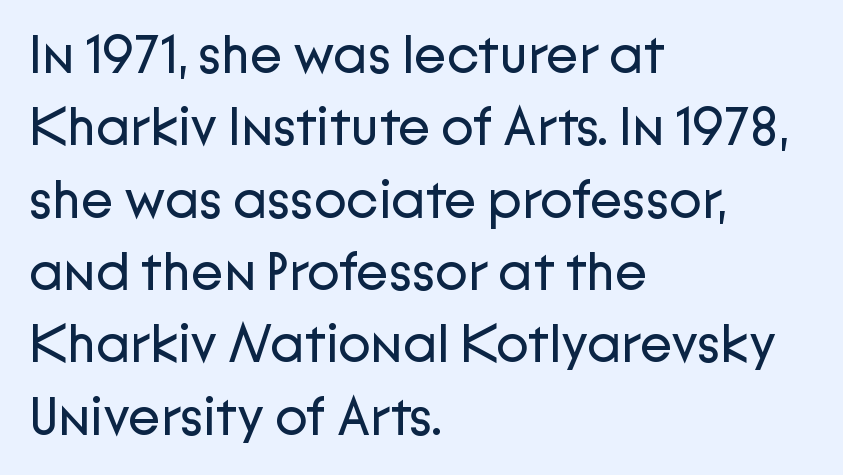
Q: Is the text bold? A: No.
Q: Is the text italic (slanted)? A: No, it is upright.
Q: Is the typeface a serif or a sans-serif typeface? A: Sans-serif.
Q: Is the text underlined? A: No.
Q: How is the paragraph aligned? A: Left-aligned.
Q: Is the spacing between letters normal or unusually wide? A: Normal.
Q: Is the spacing between lines tight, normal or loose? A: Normal.
Q: Width (condensed, normal, or wide)? A: Normal.
Q: Stroke contrast? A: Low.
Q: x-height? A: Medium.
Q: Monospaced? A: No.
